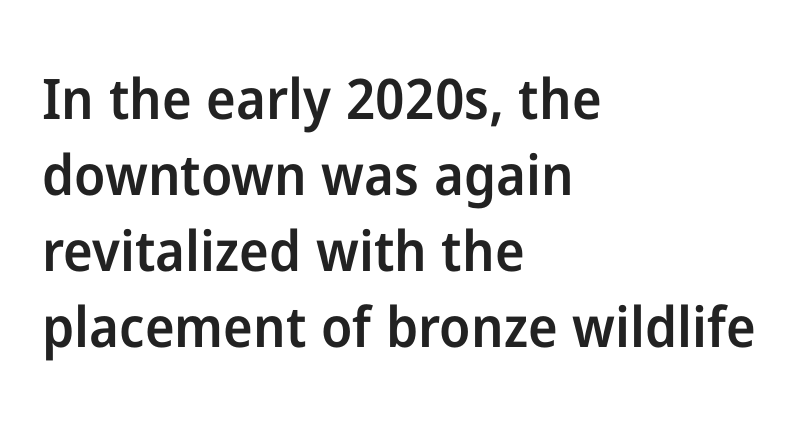
{"serif": "no", "italic": "no", "bold": "semi", "weight": "semibold", "width": "normal", "stroke_contrast": "low", "x_height": "medium", "monospaced": "no", "underline": "no", "align": "left", "line_spacing": "normal", "line_spacing_ratio": 1.36, "letter_spacing": "normal", "letter_spacing_em": 0.0, "glyph_px": 56}
